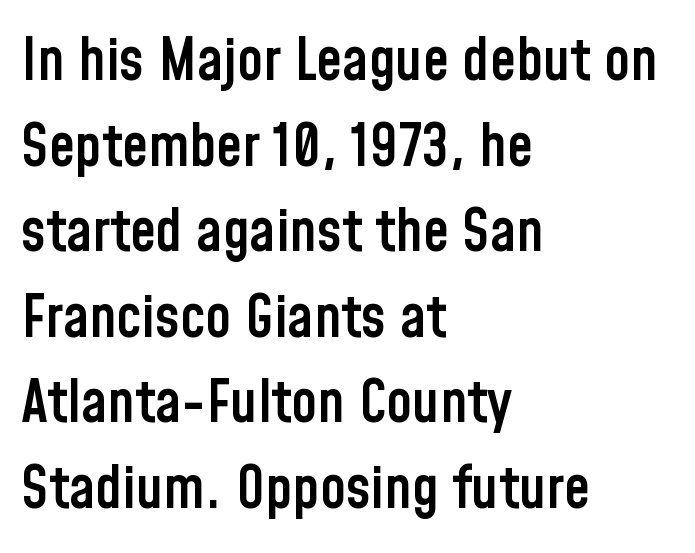
Q: Is the text bold? A: Semi-bold.
Q: Is the text italic (slanted)? A: No, it is upright.
Q: Is the typeface a serif or a sans-serif typeface? A: Sans-serif.
Q: Is the text underlined? A: No.
Q: How is the paragraph aligned? A: Left-aligned.
Q: Is the spacing between letters normal or unusually wide? A: Normal.
Q: Is the spacing between lines tight, normal or loose? A: Normal.
Q: Width (condensed, normal, or wide)? A: Condensed.
Q: Stroke contrast? A: Low.
Q: x-height? A: Medium.
Q: Monospaced? A: No.
